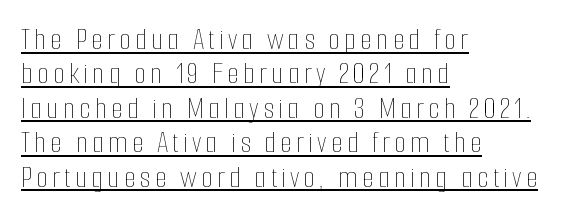
{"italic": "no", "bold": "no", "weight": "thin", "width": "condensed", "stroke_contrast": "low", "x_height": "medium", "monospaced": "no", "underline": "yes", "align": "left", "line_spacing": "tight", "line_spacing_ratio": 1.11, "glyph_px": 31}
